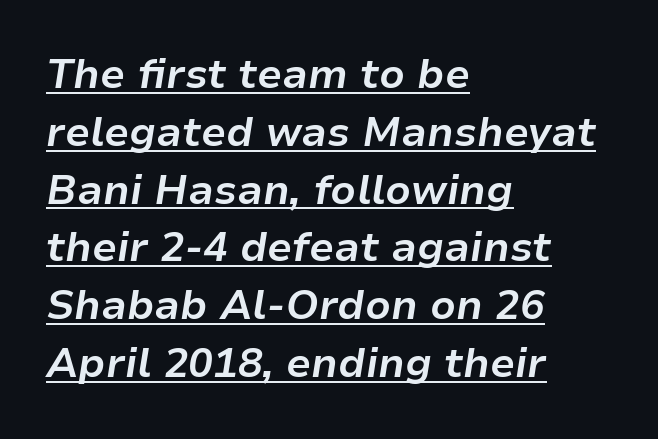
{"italic": "yes", "lean": "right", "slant_degrees": 9, "bold": "yes", "weight": "bold", "width": "normal", "stroke_contrast": "low", "x_height": "medium", "monospaced": "no", "underline": "yes", "align": "left", "line_spacing": "normal", "line_spacing_ratio": 1.41, "letter_spacing": "normal", "letter_spacing_em": 0.0, "glyph_px": 41}
